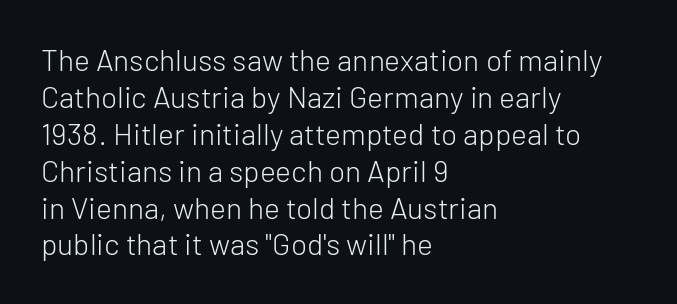
{"serif": "no", "italic": "no", "bold": "no", "weight": "light", "width": "normal", "stroke_contrast": "low", "x_height": "medium", "monospaced": "no", "underline": "no", "align": "left", "line_spacing_ratio": 1.23, "letter_spacing": "normal", "letter_spacing_em": 0.0, "glyph_px": 30}
